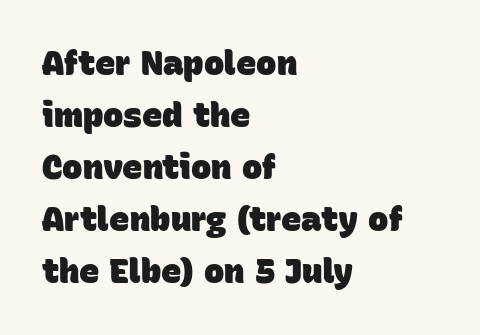
The image shows 34 px heavy sans-serif type; set left-aligned, normal line spacing (1.53x), normal letter spacing, not underlined; low stroke contrast and a large x-height.
